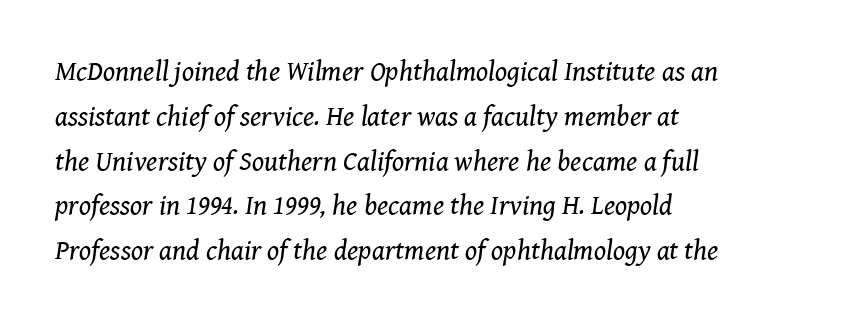
{"serif": "yes", "italic": "yes", "lean": "right", "slant_degrees": 8, "bold": "no", "weight": "regular", "width": "normal", "stroke_contrast": "medium", "x_height": "medium", "monospaced": "no", "underline": "no", "align": "left", "line_spacing": "normal", "line_spacing_ratio": 1.6, "letter_spacing": "normal", "letter_spacing_em": 0.0, "glyph_px": 28}
